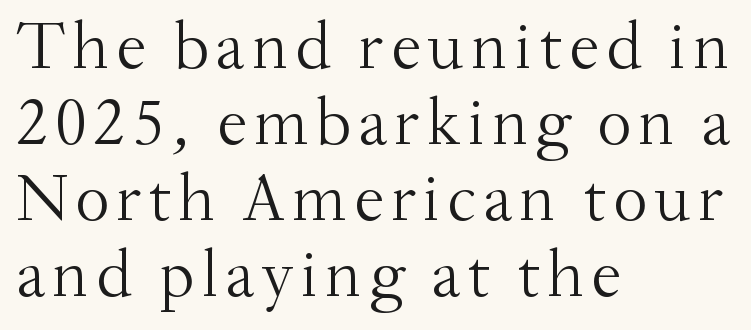
Q: Is the text bold? A: No.
Q: Is the text italic (slanted)? A: No, it is upright.
Q: Is the typeface a serif or a sans-serif typeface? A: Serif.
Q: Is the text underlined? A: No.
Q: How is the paragraph aligned? A: Left-aligned.
Q: Is the spacing between lines tight, normal or loose? A: Tight.
Q: Width (condensed, normal, or wide)? A: Normal.
Q: Stroke contrast? A: Medium.
Q: x-height? A: Small.
Q: Monospaced? A: No.
